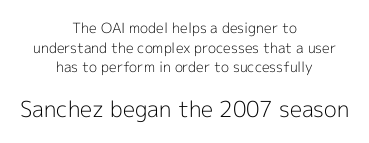
The image shows 22 px text type, upright; set centered, normal line spacing (1.4x), normal letter spacing, not underlined; the second (bottom) block is 1.57x larger.
